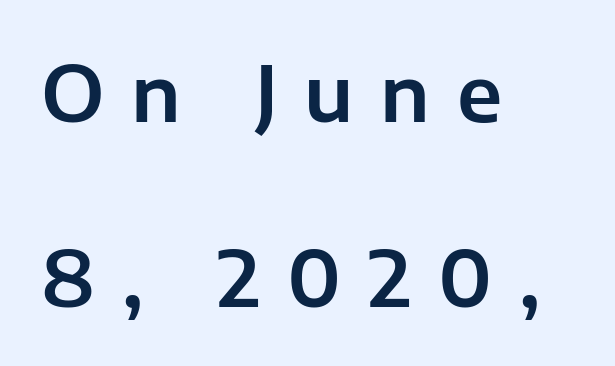
Notice the wide empty band between every row — that's loose leading. This sample has the flowing, uneven cadence of proportional lettering. Notice how the stems are strictly vertical — no italics here. Inter-character spacing is expanded well beyond the font's built-in metrics. Honestly, there is no underline to notice here at all. The setting favours the left margin, as ordinary paragraphs usually do.
